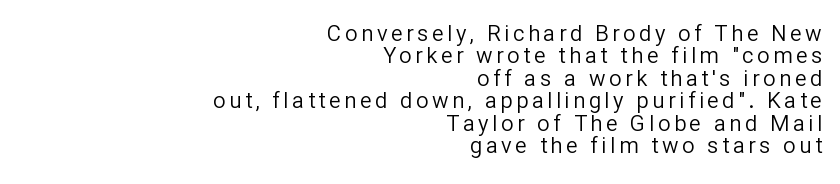
Q: Is the text bold? A: No.
Q: Is the text italic (slanted)? A: No, it is upright.
Q: Is the text underlined? A: No.
Q: How is the paragraph aligned? A: Right-aligned.
Q: Is the spacing between lines tight, normal or loose? A: Tight.
